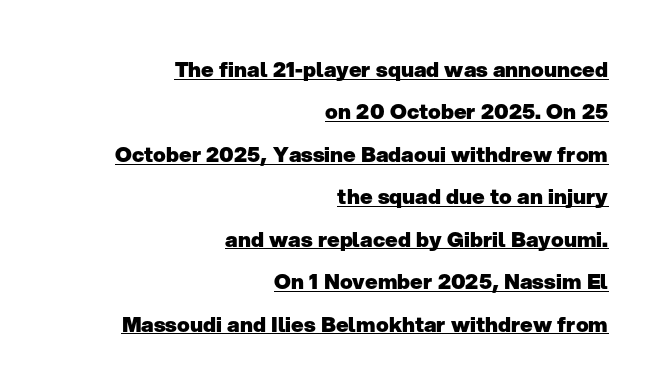
Q: Is the text bold? A: Yes.
Q: Is the text italic (slanted)? A: No, it is upright.
Q: Is the text underlined? A: Yes.
Q: How is the paragraph aligned? A: Right-aligned.
Q: Is the spacing between letters normal or unusually wide? A: Normal.
Q: Is the spacing between lines tight, normal or loose? A: Loose.
